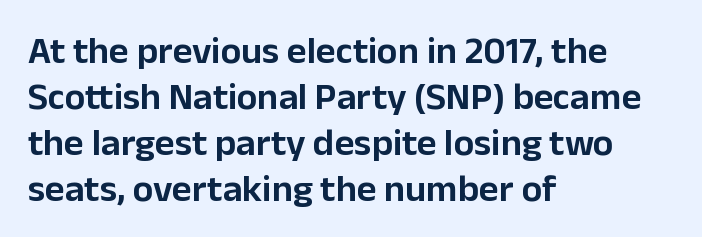
A sans-serif font was chosen for this passage. Characters follow at the spacing the type designer built in. Decoration check: the copy has no underline. This sample has the flowing, uneven cadence of proportional lettering. The letters stand straight up with perfectly vertical stems.
